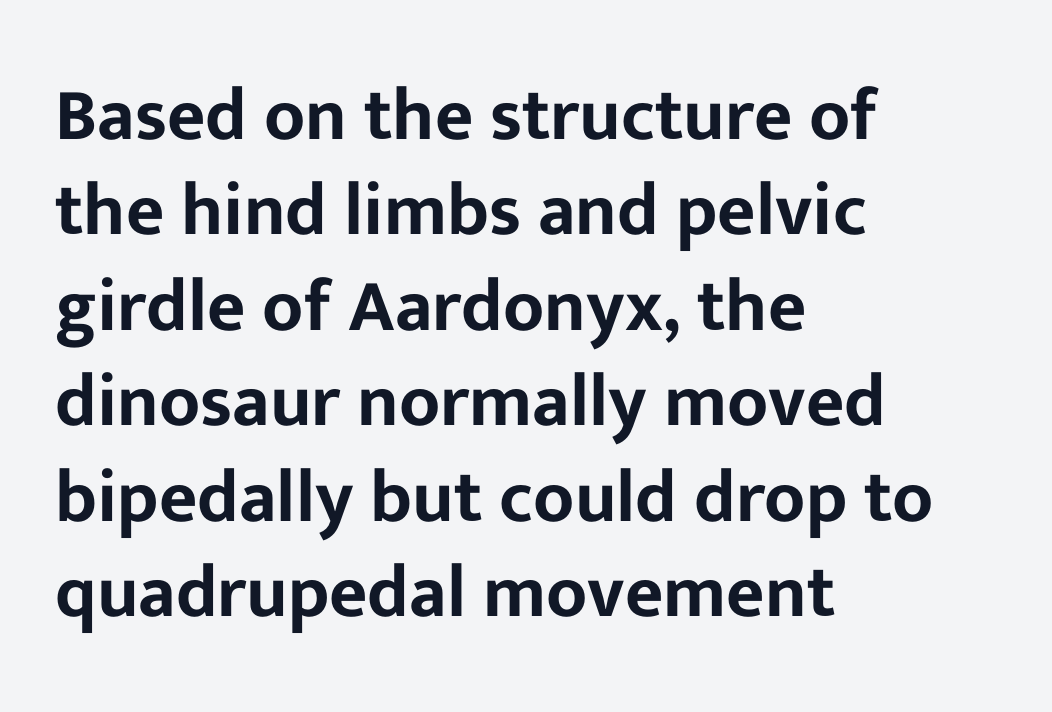
Nothing unusual about the tracking: characters are spaced as the font intends. These lines are rendered in a variable-pitch font. Unlike italic type, these characters show no tilt at all. These lines sit exactly where default settings would place them. A sans-serif font was chosen for this passage.
